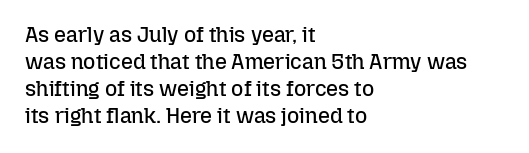
Q: Is the text bold? A: No.
Q: Is the text italic (slanted)? A: No, it is upright.
Q: Is the text underlined? A: No.
Q: How is the paragraph aligned? A: Left-aligned.
Q: Is the spacing between letters normal or unusually wide? A: Normal.
Q: Is the spacing between lines tight, normal or loose? A: Normal.
